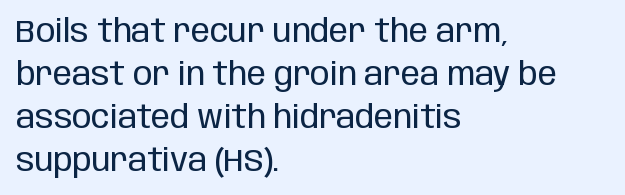
{"serif": "no", "italic": "no", "bold": "no", "weight": "regular", "width": "condensed", "stroke_contrast": "low", "x_height": "large", "monospaced": "no", "underline": "no", "align": "left", "line_spacing": "normal", "line_spacing_ratio": 1.34, "letter_spacing": "normal", "letter_spacing_em": 0.0, "glyph_px": 32}
